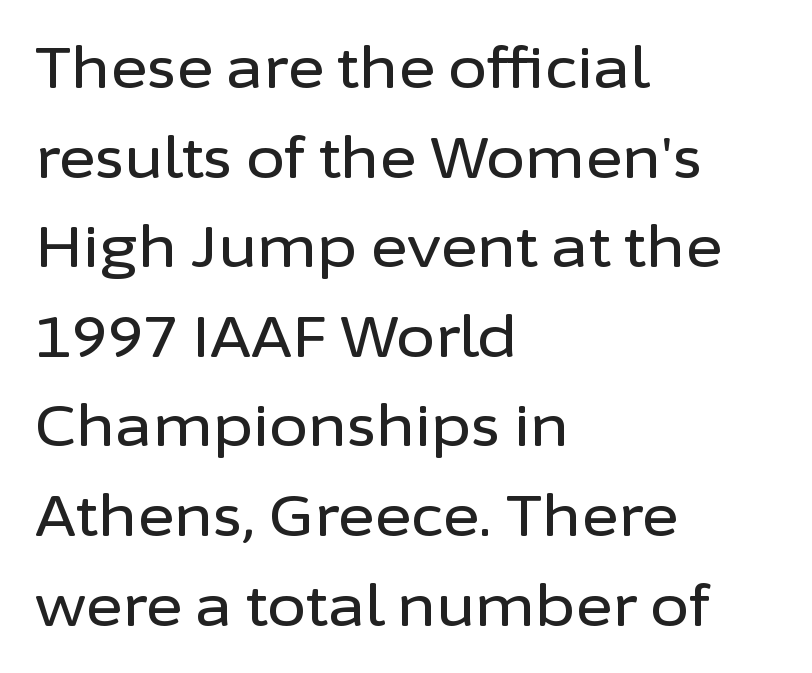
{"serif": "no", "italic": "no", "width": "normal", "stroke_contrast": "low", "x_height": "medium", "monospaced": "no", "underline": "no", "align": "left", "line_spacing": "normal", "line_spacing_ratio": 1.6, "letter_spacing": "normal", "letter_spacing_em": 0.0, "glyph_px": 56}
